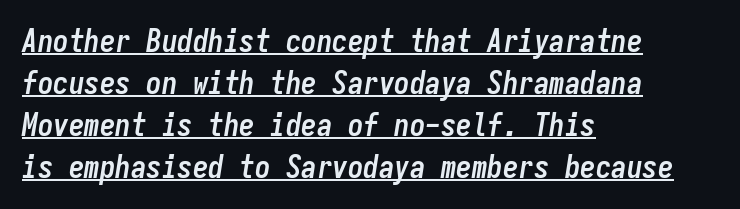
{"italic": "yes", "lean": "right", "slant_degrees": 9, "bold": "yes", "weight": "semibold", "width": "condensed", "stroke_contrast": "low", "x_height": "medium", "monospaced": "yes", "underline": "yes", "align": "left", "line_spacing": "normal", "line_spacing_ratio": 1.35, "letter_spacing": "normal", "letter_spacing_em": 0.0, "glyph_px": 31}
